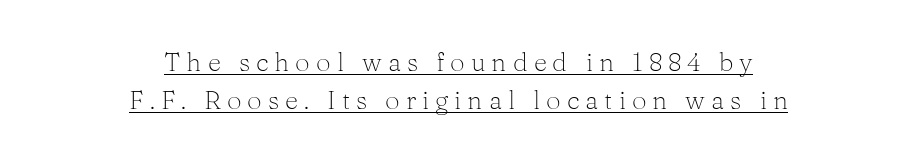
The image shows 26 px text type, upright; set centered, normal line spacing (1.47x), unusually wide letter spacing (+0.23 em), underlined.
